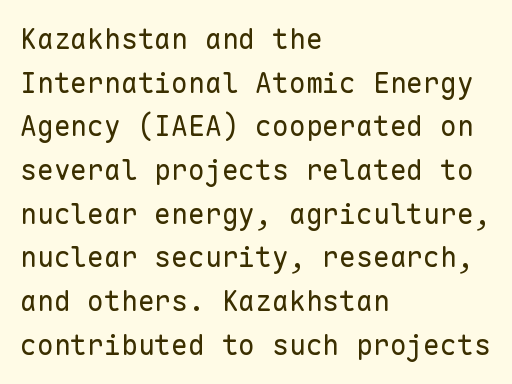
The image shows 28 px regular-weight sans-serif type, upright, monospaced; set left-aligned, normal line spacing (1.56x), normal letter spacing, not underlined; low stroke contrast and a medium x-height.
